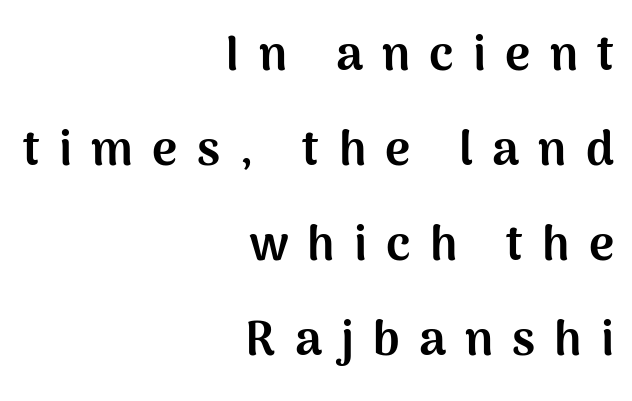
{"serif": "no", "italic": "no", "bold": "yes", "weight": "bold", "width": "normal", "stroke_contrast": "medium", "x_height": "medium", "monospaced": "no", "underline": "no", "align": "right", "line_spacing": "loose", "line_spacing_ratio": 1.98, "letter_spacing": "wide", "letter_spacing_em": 0.4, "glyph_px": 48}
